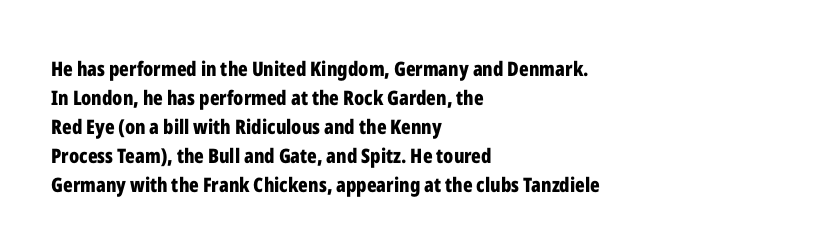
Style check: upright. The block of text has a typical density, with ordinary space between rows. The words here are not underlined. The paragraph shown leans on its left margin. The gaps between neighbouring characters are ordinary and unremarkable.
